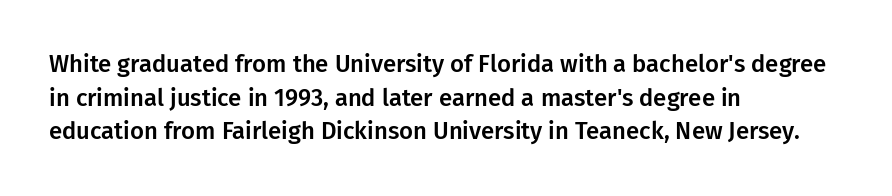
Leading matches the norm, producing a regular column. Every stem runs plumb, perpendicular to the baseline. Underline: absent. In CSS terms this would be text-align: left. Here the glyphs are tracked normally, forming tight word shapes.
